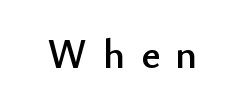
The image shows 41 px sans-serif type, upright; set unusually wide letter spacing (+0.38 em), not underlined; low stroke contrast and a small x-height.
